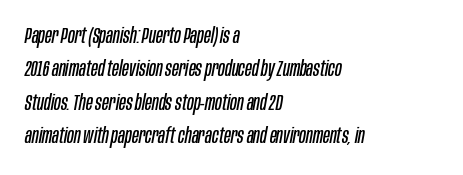
{"italic": "yes", "lean": "right", "slant_degrees": 10, "bold": "no", "underline": "no", "align": "left", "line_spacing": "normal", "line_spacing_ratio": 1.52, "letter_spacing": "normal", "letter_spacing_em": 0.0, "glyph_px": 22}
